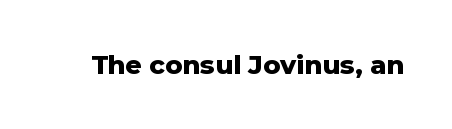
Q: Is the text bold? A: Yes.
Q: Is the text italic (slanted)? A: No, it is upright.
Q: Is the text underlined? A: No.
Q: Is the spacing between letters normal or unusually wide? A: Normal.
